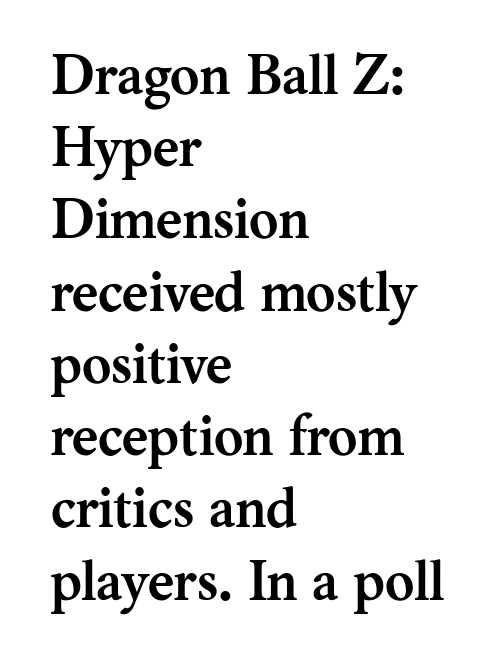
Q: Is the text bold? A: Yes.
Q: Is the text italic (slanted)? A: No, it is upright.
Q: Is the typeface a serif or a sans-serif typeface? A: Serif.
Q: Is the text underlined? A: No.
Q: How is the paragraph aligned? A: Left-aligned.
Q: Is the spacing between letters normal or unusually wide? A: Normal.
Q: Is the spacing between lines tight, normal or loose? A: Normal.
Q: Width (condensed, normal, or wide)? A: Normal.
Q: Stroke contrast? A: Medium.
Q: x-height? A: Medium.
Q: Monospaced? A: No.
